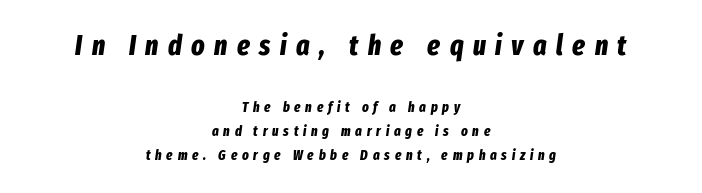
A typesetter would call this heavily tracked-out type. Typesetter's note: full bold, strokes at maximum text heaviness. Italic? Definitely — the glyphs are oblique. The lines in this sample share a center point and differ in where they start and stop. Top chunk: large. Bottom chunk: small.
